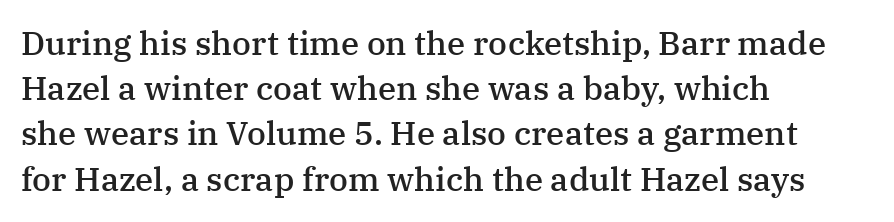
{"serif": "yes", "italic": "no", "bold": "semi", "weight": "semibold", "width": "normal", "stroke_contrast": "medium", "x_height": "medium", "monospaced": "no", "underline": "no", "align": "left", "line_spacing": "normal", "line_spacing_ratio": 1.37, "letter_spacing": "normal", "letter_spacing_em": 0.0, "glyph_px": 33}
